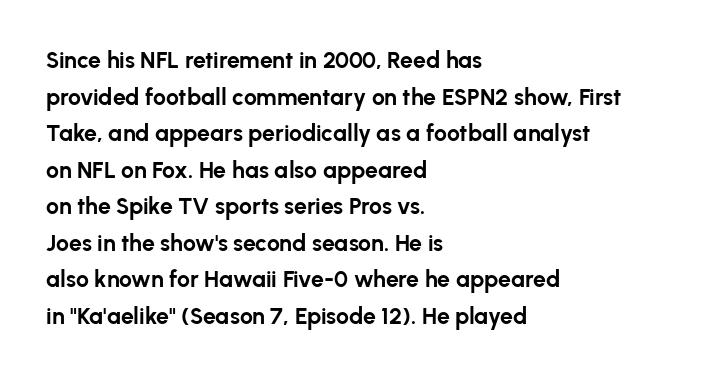
The image shows 23 px bold type, upright; set left-aligned, normal line spacing (1.59x), normal letter spacing, not underlined.
